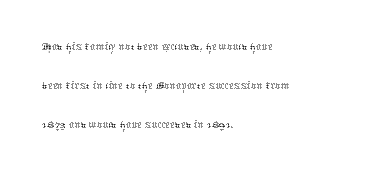
Nothing heavy about these letters — not bold at all. The block of text has a typical density, with ordinary space between rows. Posture: straight, roman, zero tilt. Quick note: underline off. The letterforms sit shoulder to shoulder at normal distance.
